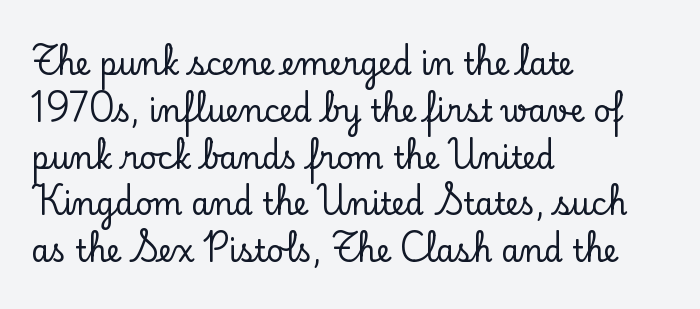
{"serif": "yes", "italic": "no", "width": "normal", "stroke_contrast": "low", "x_height": "small", "monospaced": "no", "underline": "no", "align": "left", "line_spacing": "normal", "line_spacing_ratio": 1.56, "letter_spacing": "normal", "letter_spacing_em": 0.0, "glyph_px": 30}
